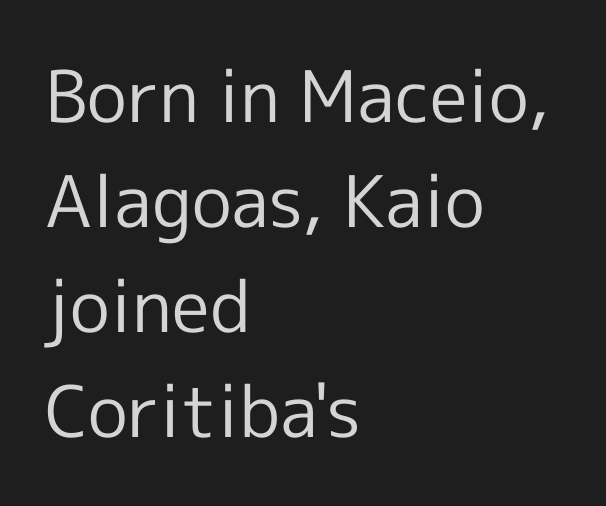
Each new line begins a customary step beneath the previous one. Is the stroke heavy? The answer is a plain regular-or-lighter. Unmarked baselines from the first word to the last. The typesetter chose a ragged-right arrangement here. The axis of the letterforms is exactly vertical. The tracking reads as untouched default to a designer's eye.
